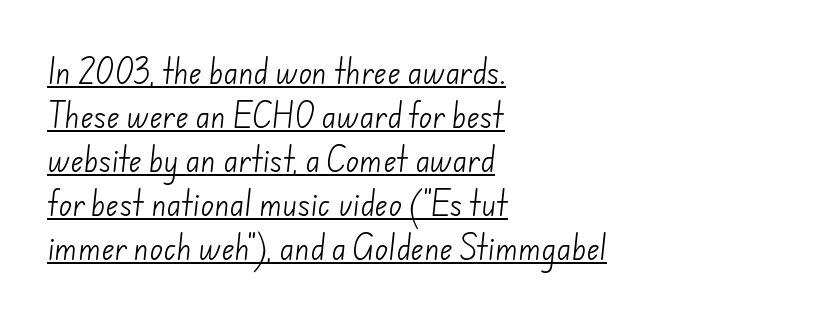
{"serif": "no", "bold": "no", "weight": "light", "width": "normal", "stroke_contrast": "low", "x_height": "small", "monospaced": "no", "underline": "yes", "align": "left", "line_spacing": "normal", "line_spacing_ratio": 1.57, "letter_spacing": "normal", "letter_spacing_em": 0.0, "glyph_px": 28}
